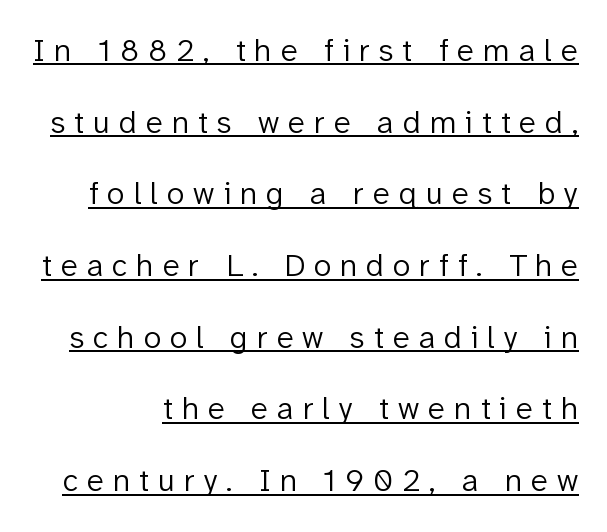
You could fit nearly another row in the gap between these rows. This sample uses expanded letter spacing, leaving extra air between glyphs. No extra ink here — the face is not bold. Like a heading marked for emphasis, these lines bear an underscore. The letters carry no serifs — their stems end cleanly without finishing strokes. The lettering stays uniformly vertical, giving the passage a roman look.
